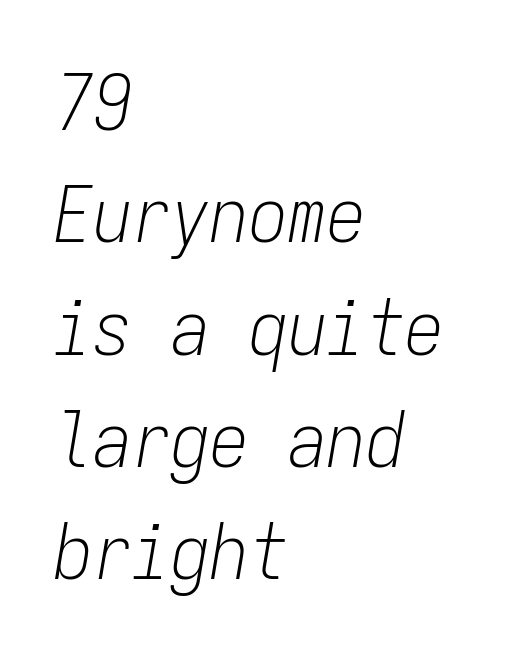
This reads as an unemphasized weight, regular at the heaviest. The text block is weighted toward the left margin, trailing off unevenly rightward. The rows are spaced the way most documents space them. These lines keep a tight, regular rhythm from letter to letter. It's the slanting kind of type.
